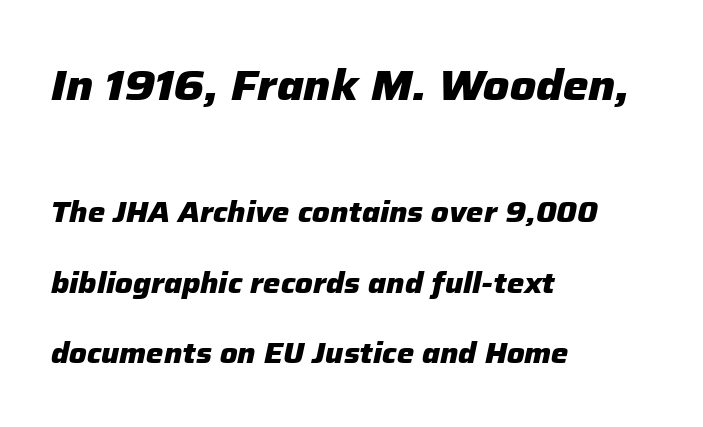
Q: Is the text bold? A: Yes.
Q: Is the text italic (slanted)? A: Yes, it leans right by about 12 degrees.
Q: Is the text underlined? A: No.
Q: How is the paragraph aligned? A: Left-aligned.
Q: Is the spacing between letters normal or unusually wide? A: Normal.
Q: Is the spacing between lines tight, normal or loose? A: Loose.
Q: Which block of text is set in a larger size, the first (top) or the second (bottom)? A: The first (top) one.
Q: Width (condensed, normal, or wide)? A: Normal.
Q: Stroke contrast? A: Low.
Q: x-height? A: Medium.
Q: Monospaced? A: No.
